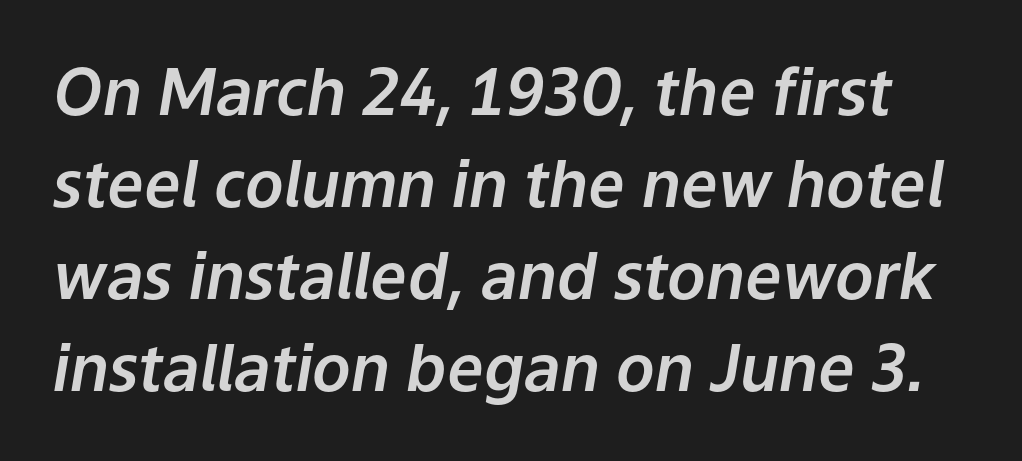
The image shows 64 px text type, italic (leaning right); set normal line spacing (1.44x), normal letter spacing, not underlined; low stroke contrast and a medium x-height.
